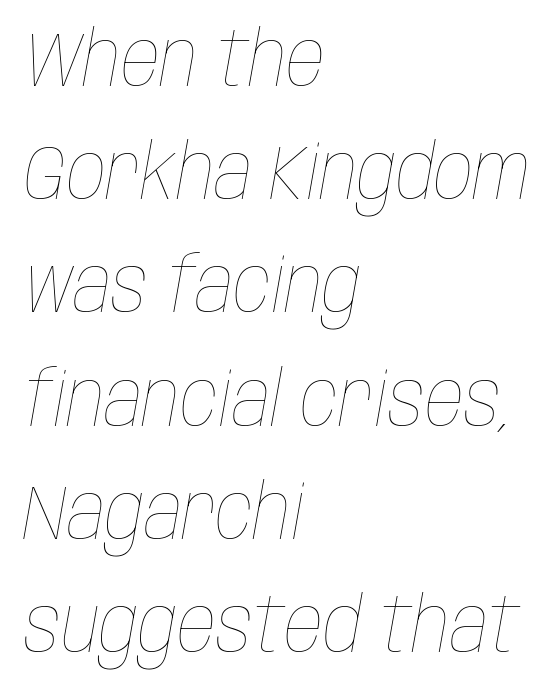
Slant detected: the letters are inclined. Line beginnings align vertically; line endings do not. Note the varied advance widths — an 'i' is clearly narrower than an 'm'. The rendering keeps characters at their native spacing.
